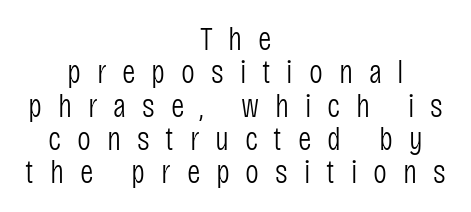
Nothing sits at the stroke ends, so this counts as sans-serif. The vertical gap from one line to the next is small. Underlining? Definitely not there. Observe the wide spacing: letters keep a clear distance from each other. This sample has the flowing, uneven cadence of proportional lettering. Ascenders rise straight up at ninety degrees.
